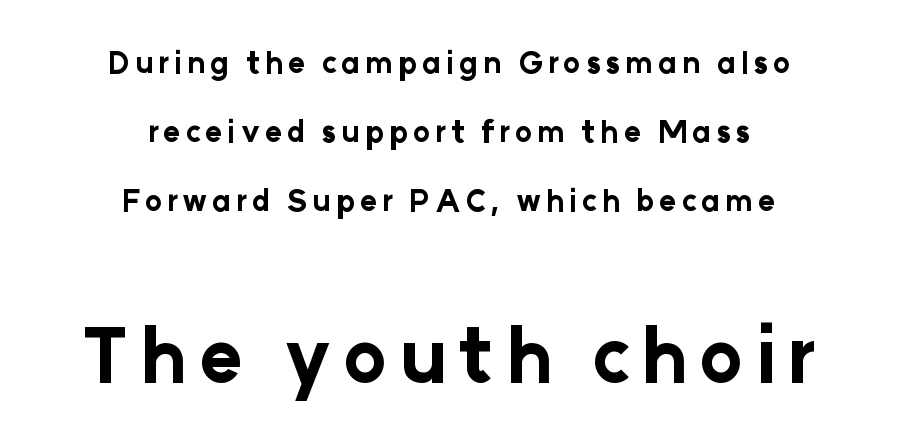
Notice how thick the strokes are: this is what a full bold looks like. The emphasis by scale lands on block number two, below. These lines stand farther apart than default settings would place them. The axis of the letterforms is exactly vertical. Plain, unruled lines of type. Centered paragraph, ragged on both sides.
